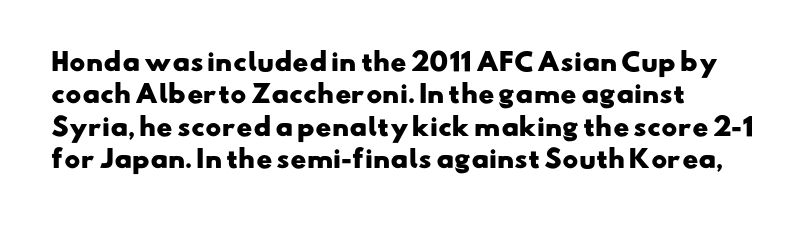
Q: Is the text bold? A: Yes.
Q: Is the text underlined? A: No.
Q: How is the paragraph aligned? A: Left-aligned.
Q: Is the spacing between letters normal or unusually wide? A: Normal.
Q: Is the spacing between lines tight, normal or loose? A: Normal.
